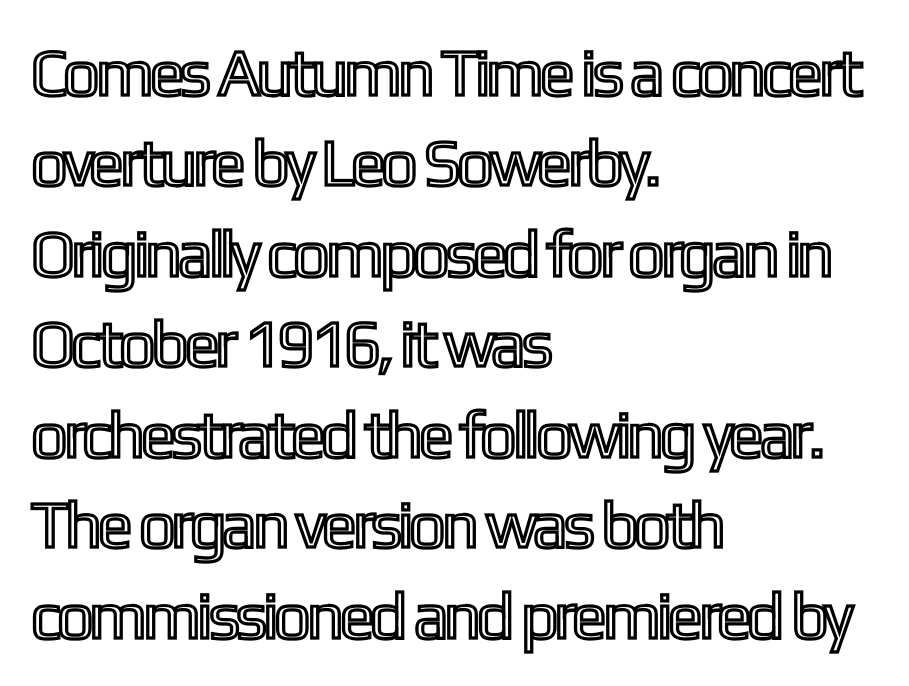
The strip under each line holds only bare page. Caption: standard tracking, unaltered. The compositor pushed each line to the left boundary. Looks like regular typesetting: each glyph gets only the width it needs. Designer's note — italics off, roman on. Regular leading.
